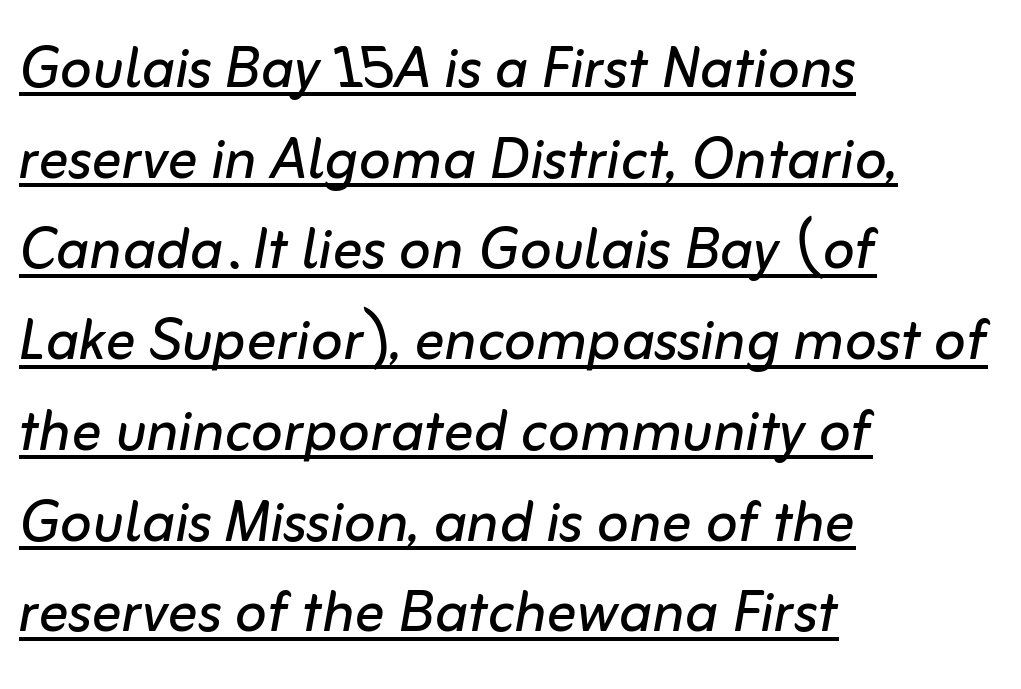
{"italic": "yes", "lean": "right", "slant_degrees": 10, "bold": "no", "weight": "regular", "width": "normal", "stroke_contrast": "low", "x_height": "medium", "monospaced": "no", "underline": "yes", "align": "left", "line_spacing_ratio": 1.21, "letter_spacing": "normal", "letter_spacing_em": 0.0, "glyph_px": 75}
